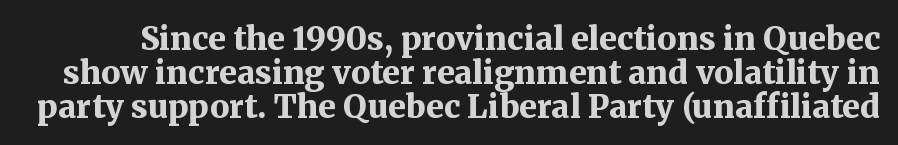
Q: Is the text bold? A: Yes.
Q: Is the text italic (slanted)? A: No, it is upright.
Q: Is the typeface a serif or a sans-serif typeface? A: Serif.
Q: Is the text underlined? A: No.
Q: Is the spacing between letters normal or unusually wide? A: Normal.
Q: Is the spacing between lines tight, normal or loose? A: Tight.
Q: Width (condensed, normal, or wide)? A: Normal.
Q: Stroke contrast? A: Medium.
Q: x-height? A: Medium.
Q: Monospaced? A: No.
